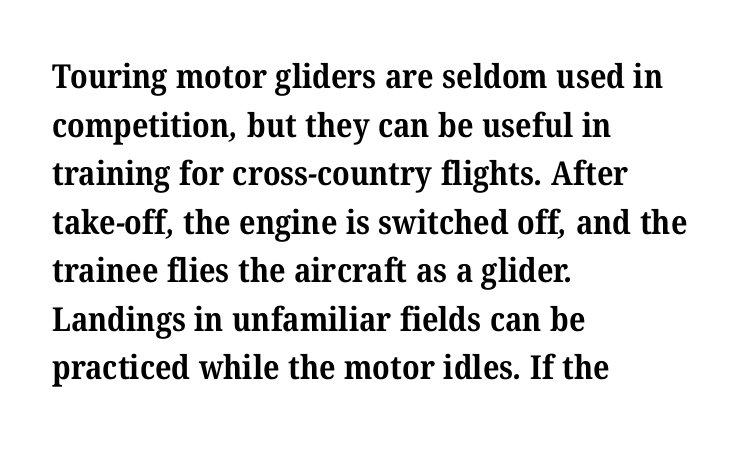
The image shows 33 px bold serif type; set left-aligned, normal line spacing (1.47x), normal letter spacing, not underlined; medium stroke contrast and a medium x-height.
